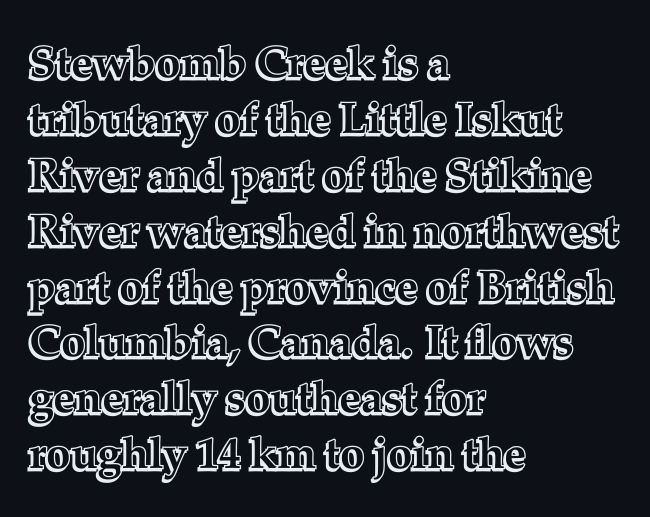
Q: Is the text italic (slanted)? A: No, it is upright.
Q: Is the text underlined? A: No.
Q: How is the paragraph aligned? A: Left-aligned.
Q: Is the spacing between letters normal or unusually wide? A: Normal.
Q: Is the spacing between lines tight, normal or loose? A: Normal.
Q: Width (condensed, normal, or wide)? A: Normal.
Q: x-height? A: Medium.
Q: Monospaced? A: No.
